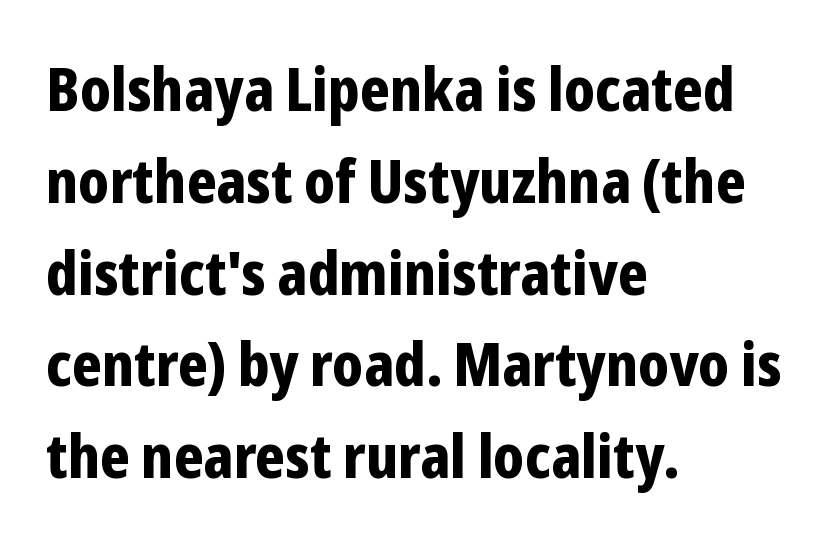
{"serif": "no", "italic": "no", "bold": "yes", "weight": "bold", "width": "condensed", "stroke_contrast": "low", "x_height": "medium", "monospaced": "no", "underline": "no", "align": "left", "line_spacing": "normal", "line_spacing_ratio": 1.53, "letter_spacing": "normal", "letter_spacing_em": 0.0, "glyph_px": 60}
